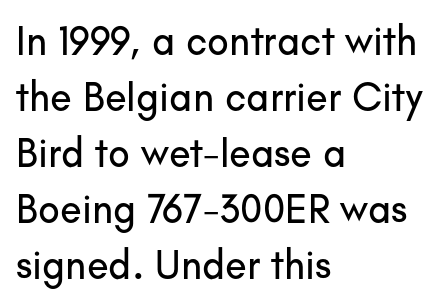
Q: Is the text italic (slanted)? A: No, it is upright.
Q: Is the typeface a serif or a sans-serif typeface? A: Sans-serif.
Q: Is the text underlined? A: No.
Q: How is the paragraph aligned? A: Left-aligned.
Q: Is the spacing between letters normal or unusually wide? A: Normal.
Q: Is the spacing between lines tight, normal or loose? A: Normal.
Q: Width (condensed, normal, or wide)? A: Normal.
Q: Stroke contrast? A: Low.
Q: x-height? A: Small.
Q: Monospaced? A: No.
